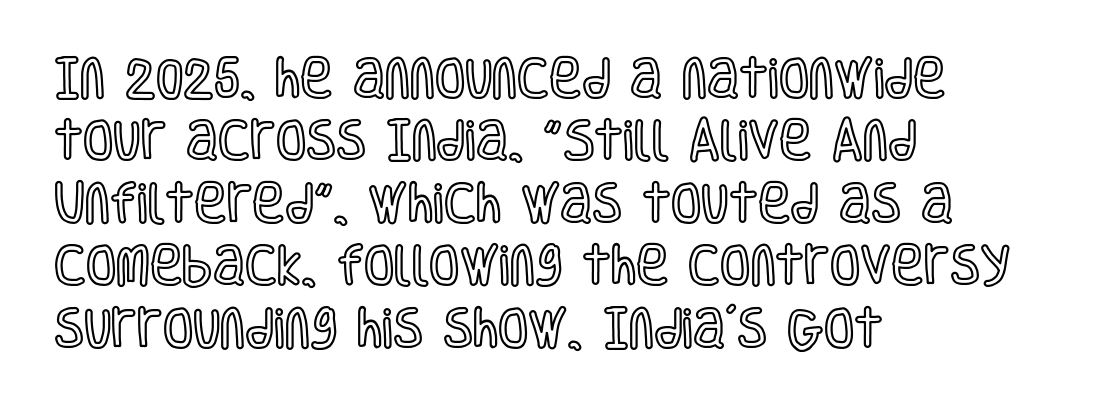
Q: Is the text italic (slanted)? A: No, it is upright.
Q: Is the text underlined? A: No.
Q: How is the paragraph aligned? A: Left-aligned.
Q: Is the spacing between letters normal or unusually wide? A: Normal.
Q: Is the spacing between lines tight, normal or loose? A: Normal.
Q: Width (condensed, normal, or wide)? A: Condensed.
Q: x-height? A: Large.
Q: Monospaced? A: No.
